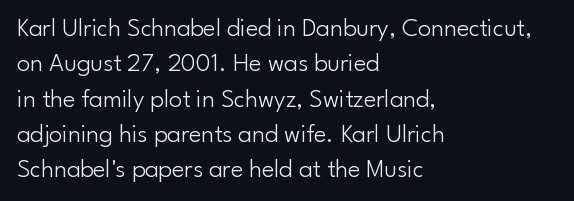
The image shows 26 px text type, upright; set left-aligned, normal line spacing (1.36x), normal letter spacing, not underlined.
